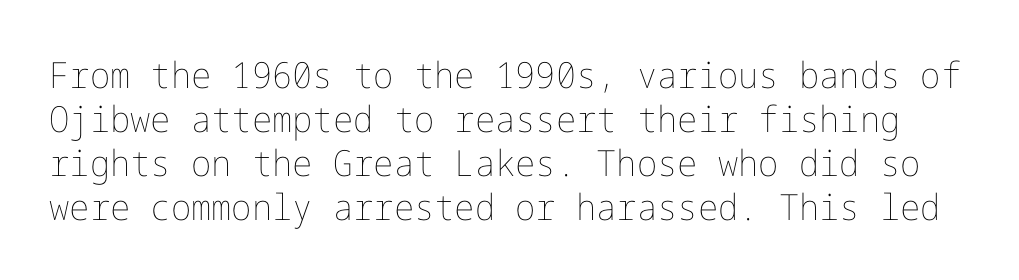
The rendering keeps characters at their native spacing. A bare baseline throughout the passage. Posture: vertical. Weight: regular or lighter.
